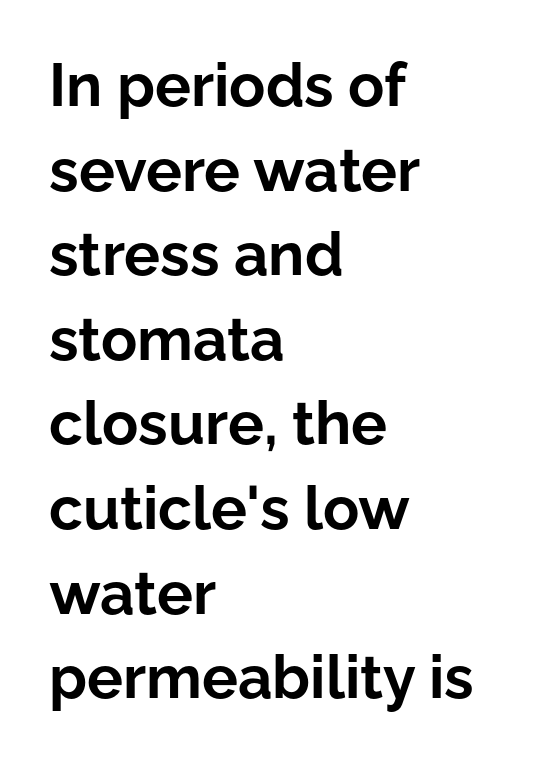
{"serif": "no", "italic": "no", "bold": "yes", "weight": "bold", "width": "normal", "stroke_contrast": "low", "x_height": "medium", "monospaced": "no", "underline": "no", "align": "left", "line_spacing": "normal", "line_spacing_ratio": 1.41, "letter_spacing": "normal", "letter_spacing_em": 0.0, "glyph_px": 60}
